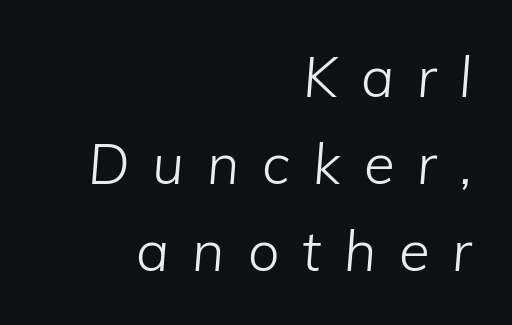
The image shows 56 px light type, italic (leaning right); set right-aligned, normal line spacing (1.55x), unusually wide letter spacing (+0.41 em), not underlined; low stroke contrast and a medium x-height.
